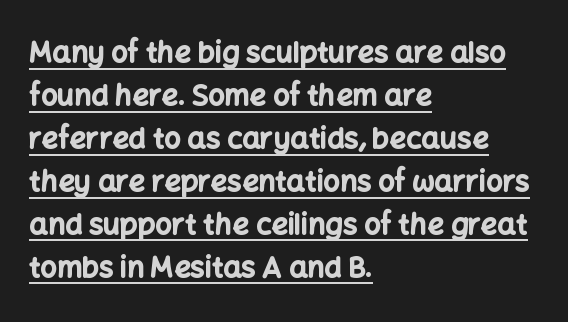
Q: Is the text bold? A: Yes.
Q: Is the text italic (slanted)? A: No, it is upright.
Q: Is the typeface a serif or a sans-serif typeface? A: Sans-serif.
Q: Is the text underlined? A: Yes.
Q: How is the paragraph aligned? A: Left-aligned.
Q: Is the spacing between letters normal or unusually wide? A: Normal.
Q: Is the spacing between lines tight, normal or loose? A: Normal.
Q: Width (condensed, normal, or wide)? A: Normal.
Q: Stroke contrast? A: Low.
Q: x-height? A: Medium.
Q: Monospaced? A: No.
